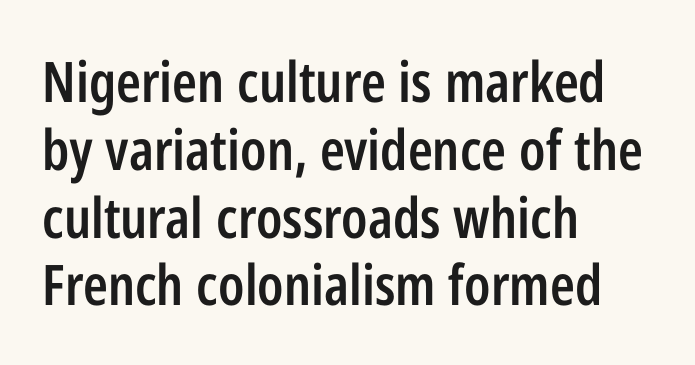
Q: Is the text bold? A: Semi-bold.
Q: Is the text italic (slanted)? A: No, it is upright.
Q: Is the typeface a serif or a sans-serif typeface? A: Sans-serif.
Q: Is the text underlined? A: No.
Q: How is the paragraph aligned? A: Left-aligned.
Q: Is the spacing between letters normal or unusually wide? A: Normal.
Q: Width (condensed, normal, or wide)? A: Condensed.
Q: Stroke contrast? A: Low.
Q: x-height? A: Medium.
Q: Monospaced? A: No.
